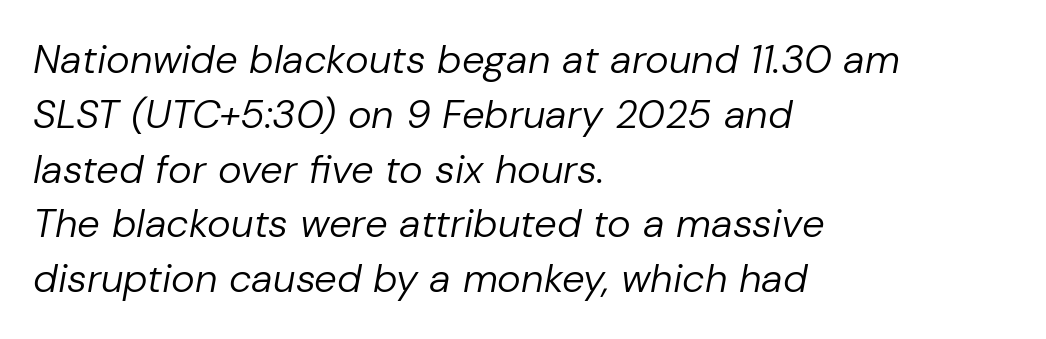
Q: Is the text bold? A: No.
Q: Is the text italic (slanted)? A: Yes, it leans right by about 10 degrees.
Q: Is the text underlined? A: No.
Q: How is the paragraph aligned? A: Left-aligned.
Q: Is the spacing between letters normal or unusually wide? A: Normal.
Q: Is the spacing between lines tight, normal or loose? A: Normal.
Q: Width (condensed, normal, or wide)? A: Normal.
Q: Stroke contrast? A: Low.
Q: x-height? A: Medium.
Q: Monospaced? A: No.
